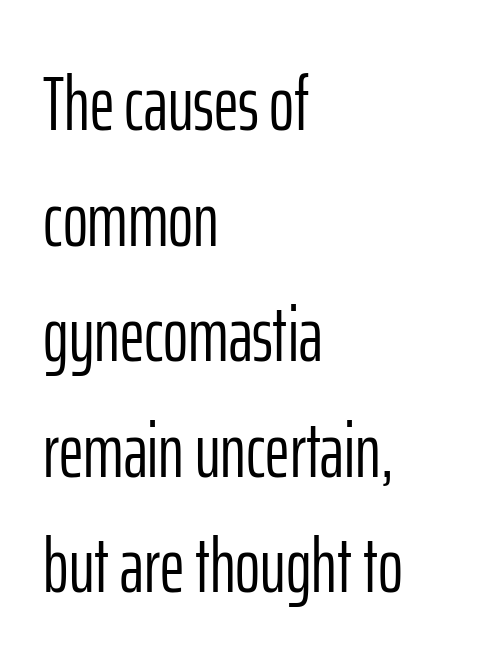
The image shows 76 px light, condensed sans-serif type, upright; set left-aligned, normal line spacing (1.52x), normal letter spacing, not underlined; low stroke contrast and a medium x-height.
